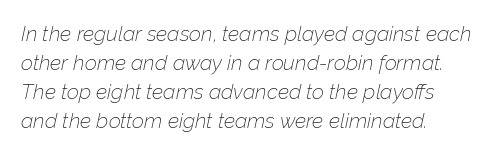
Q: Is the text bold? A: No.
Q: Is the text italic (slanted)? A: Yes, it leans right by about 12 degrees.
Q: Is the text underlined? A: No.
Q: How is the paragraph aligned? A: Left-aligned.
Q: Is the spacing between letters normal or unusually wide? A: Normal.
Q: Is the spacing between lines tight, normal or loose? A: Normal.
